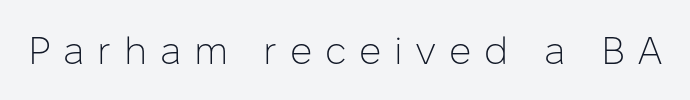
Weight class: somewhere from thin through regular. What kind of face is this? One without serifs — a sans. The line texture is sparse and dotted thanks to wide tracking. The letters advance in unequal steps, a hallmark of proportional type.
